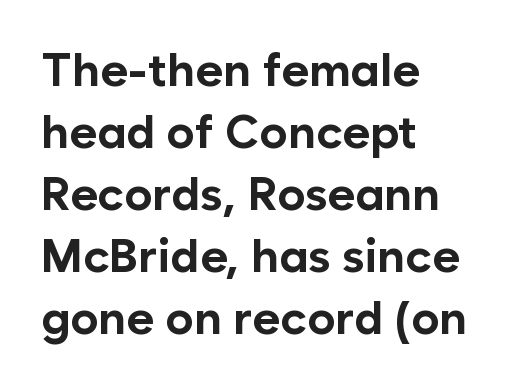
The image shows 47 px bold sans-serif type, upright; set left-aligned, normal line spacing (1.32x), normal letter spacing, not underlined; low stroke contrast and a medium x-height.
